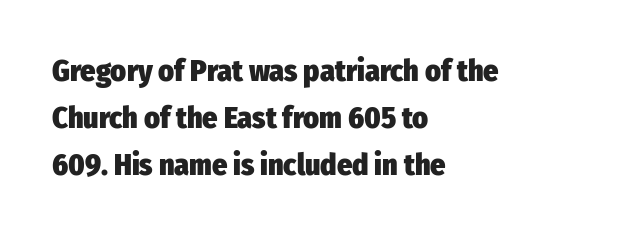
A normal amount of white space separates one row of letters from the next. Are there feet on the stems? There aren't — it's a sans. This is roman type, the default non-slanted kind. Glance below the letters and you will spot only blank space. Default kerning and tracking; the words read as compact shapes.
